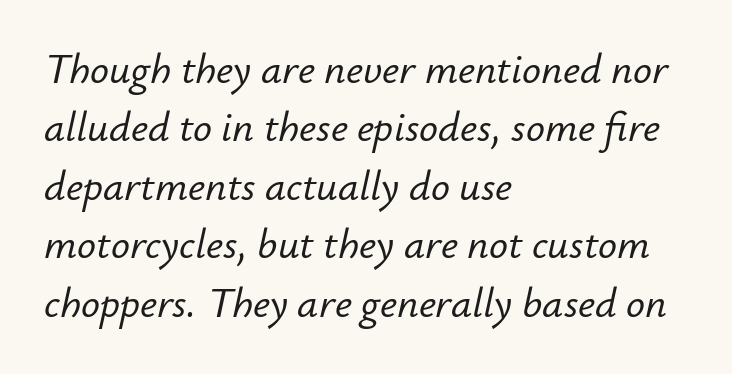
The line-height multiplier appears to be the usual default. The letterforms sit shoulder to shoulder at normal distance. This sample has the flowing, uneven cadence of proportional lettering. It's the slanting kind of type. Where is the straight margin? On the left. The foot of each line stays bare and open.
